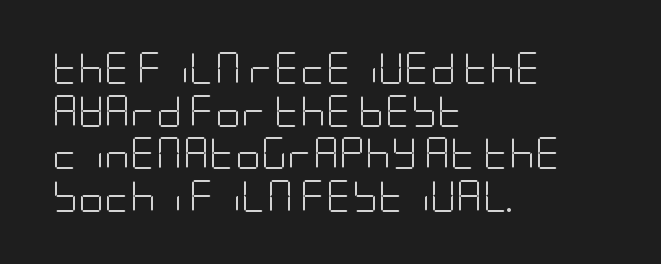
The image shows 32 px light, condensed sans-serif type, upright; set left-aligned, normal line spacing (1.33x), normal letter spacing, not underlined; low stroke contrast and a large x-height.
